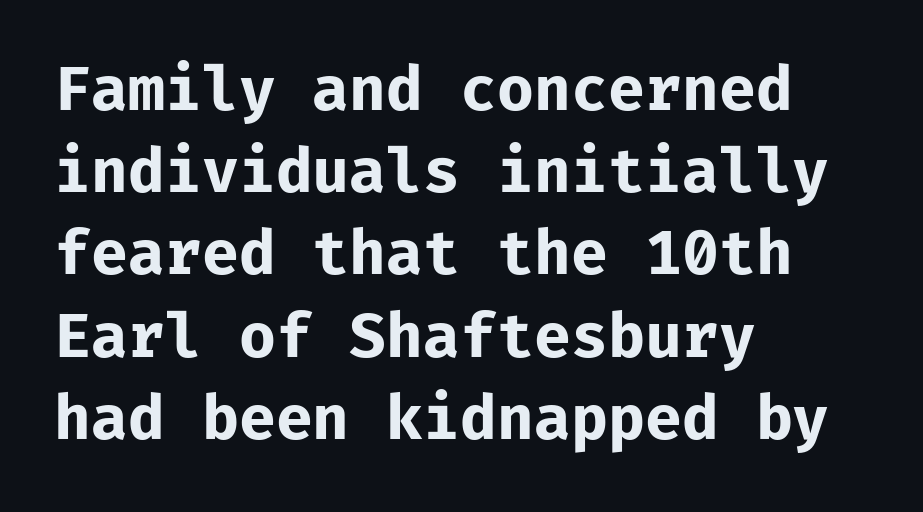
The font is running at its bold setting. Caption: standard tracking, unaltered. The text was rendered using a sans face with plain stroke endings. The rendering uses typewriter-style spacing with identical character cells. This rendering uses left alignment, leaving the right contour irregular. Clear beneath every line of the passage.
